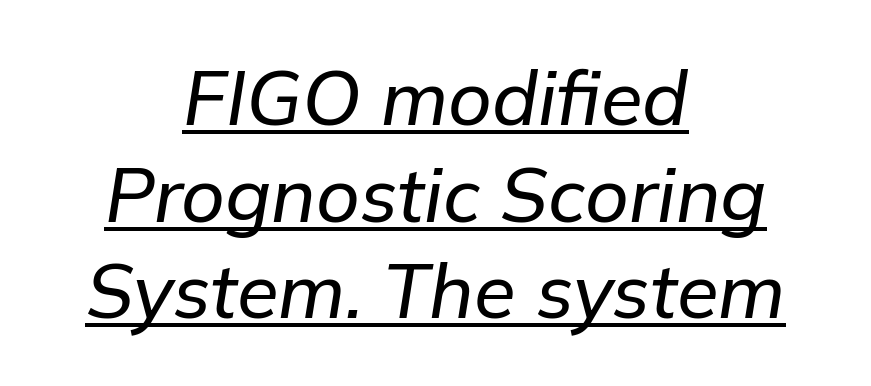
The image shows 76 px text type, italic (leaning right); set centered, normal line spacing (1.27x), normal letter spacing, underlined; low stroke contrast and a medium x-height.
